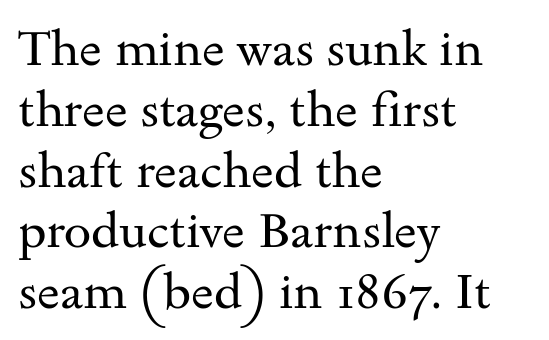
Q: Is the text bold? A: No.
Q: Is the text italic (slanted)? A: No, it is upright.
Q: Is the typeface a serif or a sans-serif typeface? A: Serif.
Q: Is the text underlined? A: No.
Q: How is the paragraph aligned? A: Left-aligned.
Q: Is the spacing between letters normal or unusually wide? A: Normal.
Q: Width (condensed, normal, or wide)? A: Wide.
Q: Stroke contrast? A: Medium.
Q: x-height? A: Small.
Q: Monospaced? A: No.
